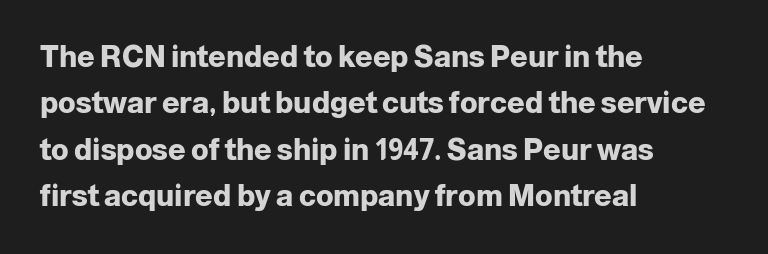
The image shows 29 px heavy sans-serif type, upright; set left-aligned, normal line spacing (1.6x), normal letter spacing, not underlined; low stroke contrast and a medium x-height.
